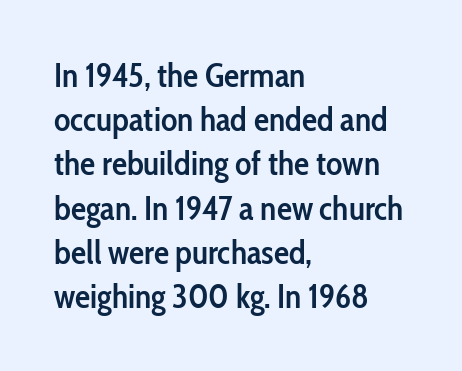
The image shows 34 px semibold, condensed sans-serif type, upright; set left-aligned, normal line spacing (1.3x), normal letter spacing, not underlined; low stroke contrast and a medium x-height.
